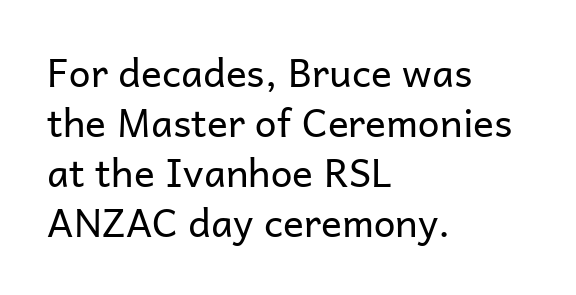
Q: Is the text bold? A: No.
Q: Is the text italic (slanted)? A: No, it is upright.
Q: Is the typeface a serif or a sans-serif typeface? A: Sans-serif.
Q: Is the text underlined? A: No.
Q: How is the paragraph aligned? A: Left-aligned.
Q: Is the spacing between letters normal or unusually wide? A: Normal.
Q: Is the spacing between lines tight, normal or loose? A: Normal.
Q: Width (condensed, normal, or wide)? A: Normal.
Q: Stroke contrast? A: Low.
Q: x-height? A: Medium.
Q: Monospaced? A: No.
